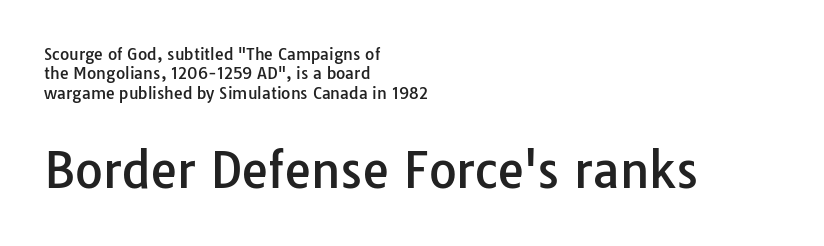
Q: Is the text italic (slanted)? A: No, it is upright.
Q: Is the typeface a serif or a sans-serif typeface? A: Sans-serif.
Q: Is the text underlined? A: No.
Q: How is the paragraph aligned? A: Left-aligned.
Q: Is the spacing between letters normal or unusually wide? A: Normal.
Q: Which block of text is set in a larger size, the first (top) or the second (bottom)? A: The second (bottom) one.
Q: Width (condensed, normal, or wide)? A: Normal.
Q: Stroke contrast? A: Low.
Q: x-height? A: Medium.
Q: Monospaced? A: No.
